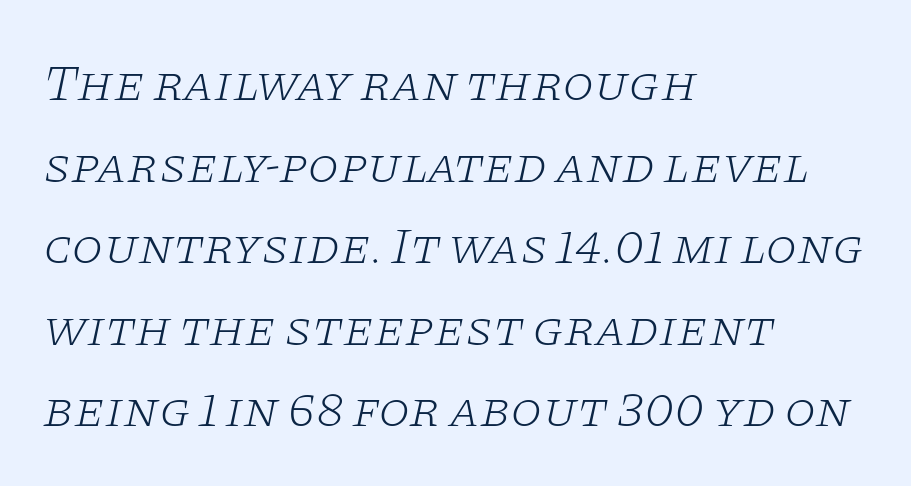
Q: Is the text bold? A: No.
Q: Is the text italic (slanted)? A: Yes, it leans right by about 11 degrees.
Q: Is the typeface a serif or a sans-serif typeface? A: Serif.
Q: Is the text underlined? A: No.
Q: How is the paragraph aligned? A: Left-aligned.
Q: Is the spacing between letters normal or unusually wide? A: Normal.
Q: Is the spacing between lines tight, normal or loose? A: Normal.
Q: Width (condensed, normal, or wide)? A: Wide.
Q: Stroke contrast? A: Low.
Q: x-height? A: Large.
Q: Monospaced? A: No.
